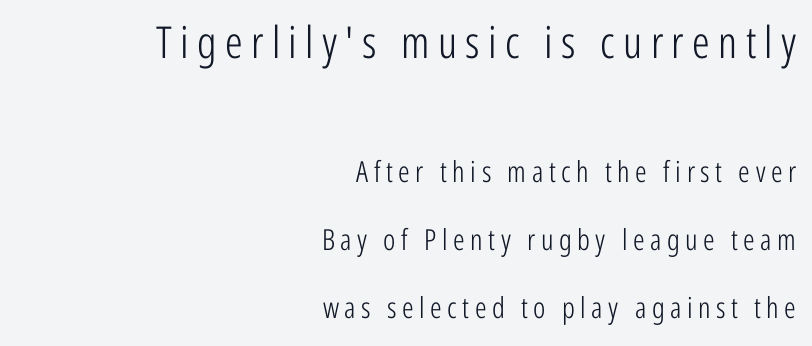
Upright lettering throughout. The font family rendered here belongs to the sans-serif group. The passage shown stacks its lines with a broad gap. No extra ink here — the face is not bold.
